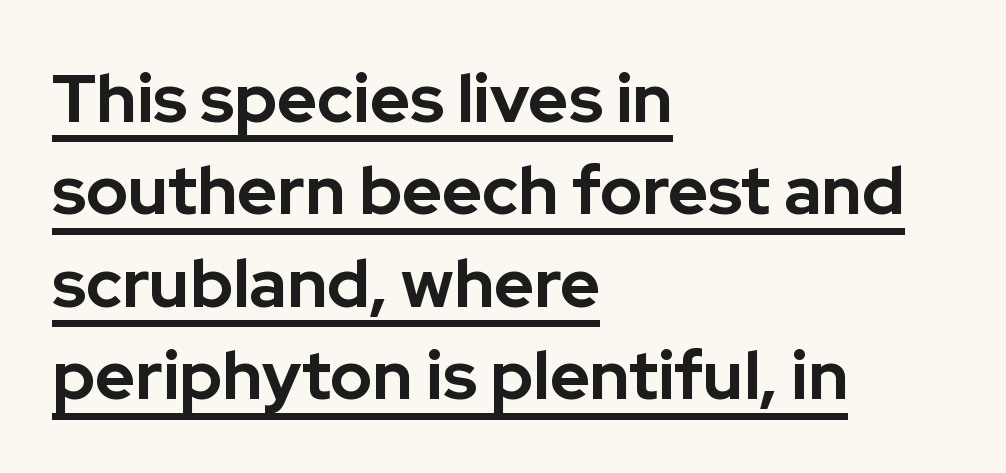
Q: Is the text bold? A: Yes.
Q: Is the text italic (slanted)? A: No, it is upright.
Q: Is the typeface a serif or a sans-serif typeface? A: Sans-serif.
Q: Is the text underlined? A: Yes.
Q: How is the paragraph aligned? A: Left-aligned.
Q: Is the spacing between letters normal or unusually wide? A: Normal.
Q: Is the spacing between lines tight, normal or loose? A: Normal.
Q: Width (condensed, normal, or wide)? A: Normal.
Q: Stroke contrast? A: Low.
Q: x-height? A: Medium.
Q: Monospaced? A: No.
